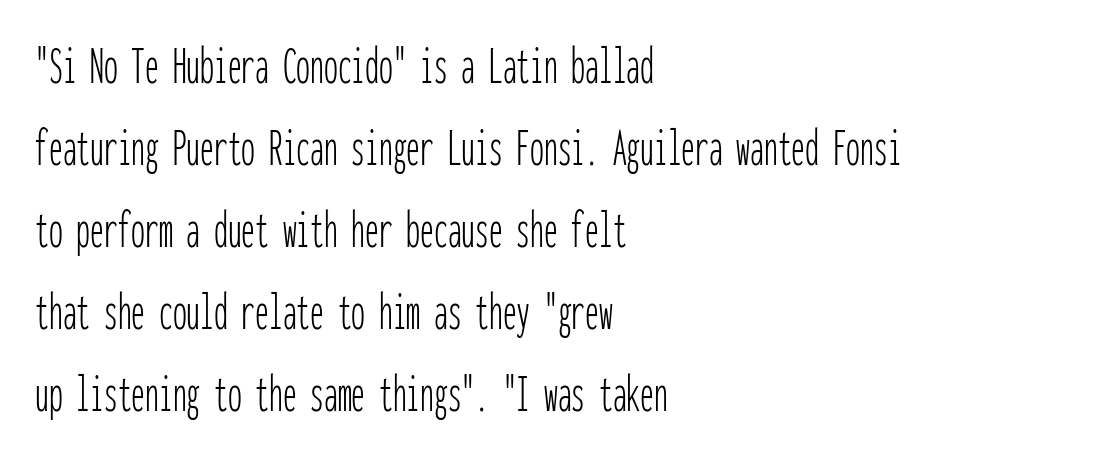
{"serif": "no", "italic": "no", "bold": "no", "weight": "thin", "width": "condensed", "stroke_contrast": "low", "x_height": "medium", "monospaced": "yes", "underline": "no", "align": "left", "line_spacing": "normal", "line_spacing_ratio": 1.49, "letter_spacing": "normal", "letter_spacing_em": 0.0, "glyph_px": 55}
